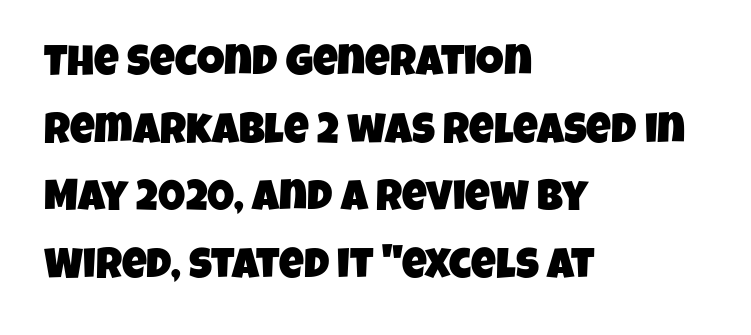
{"serif": "no", "width": "condensed", "stroke_contrast": "low", "x_height": "large", "monospaced": "no", "underline": "no", "align": "left", "line_spacing": "normal", "line_spacing_ratio": 1.57, "letter_spacing": "normal", "letter_spacing_em": 0.0, "glyph_px": 43}
